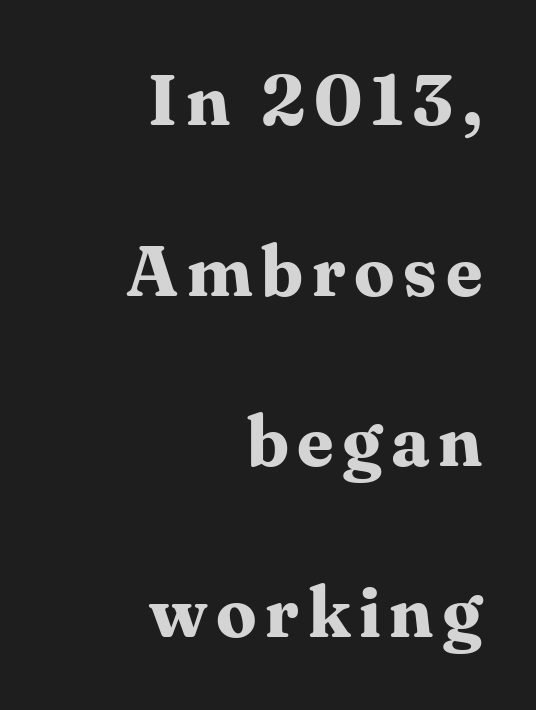
Q: Is the text bold? A: Yes.
Q: Is the text italic (slanted)? A: No, it is upright.
Q: Is the typeface a serif or a sans-serif typeface? A: Serif.
Q: Is the text underlined? A: No.
Q: How is the paragraph aligned? A: Right-aligned.
Q: Is the spacing between lines tight, normal or loose? A: Loose.
Q: Width (condensed, normal, or wide)? A: Normal.
Q: Stroke contrast? A: Medium.
Q: x-height? A: Medium.
Q: Monospaced? A: No.
